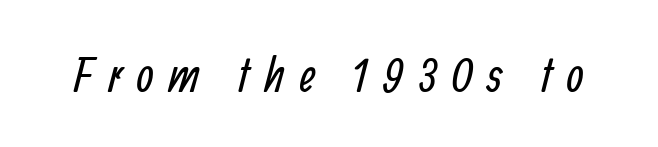
The image shows 49 px regular-weight, condensed sans-serif type; set unusually wide letter spacing (+0.3 em), not underlined; low stroke contrast and a medium x-height.
